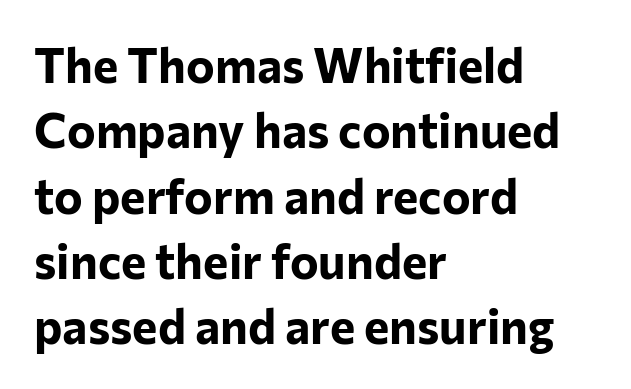
The image shows 48 px bold sans-serif type, upright; set left-aligned, normal line spacing (1.36x), normal letter spacing, not underlined; low stroke contrast and a medium x-height.
